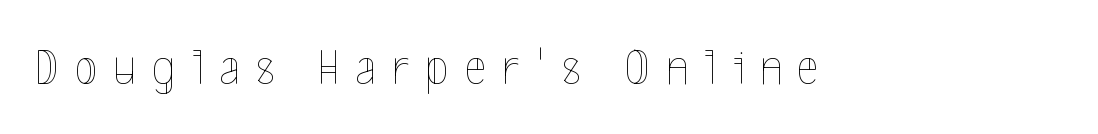
Q: Is the text bold? A: No.
Q: Is the text italic (slanted)? A: No, it is upright.
Q: Is the text underlined? A: No.
Q: Is the spacing between letters normal or unusually wide? A: Unusually wide.
Q: Width (condensed, normal, or wide)? A: Condensed.
Q: x-height? A: Medium.
Q: Monospaced? A: No.
